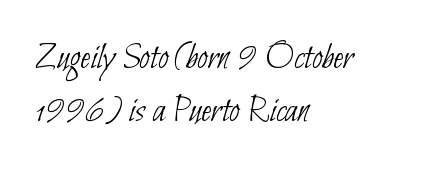
Q: Is the text bold? A: No.
Q: Is the typeface a serif or a sans-serif typeface? A: Sans-serif.
Q: Is the text underlined? A: No.
Q: How is the paragraph aligned? A: Left-aligned.
Q: Is the spacing between letters normal or unusually wide? A: Normal.
Q: Is the spacing between lines tight, normal or loose? A: Normal.
Q: Width (condensed, normal, or wide)? A: Condensed.
Q: Stroke contrast? A: Low.
Q: x-height? A: Small.
Q: Monospaced? A: No.
